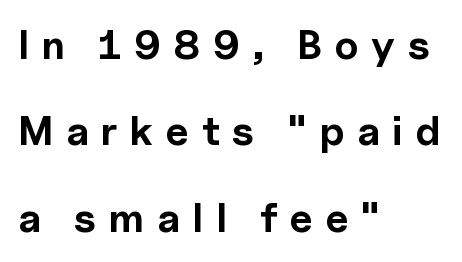
Q: Is the text bold? A: Yes.
Q: Is the text italic (slanted)? A: No, it is upright.
Q: Is the typeface a serif or a sans-serif typeface? A: Sans-serif.
Q: Is the text underlined? A: No.
Q: How is the paragraph aligned? A: Left-aligned.
Q: Is the spacing between letters normal or unusually wide? A: Unusually wide.
Q: Is the spacing between lines tight, normal or loose? A: Loose.
Q: Width (condensed, normal, or wide)? A: Normal.
Q: x-height? A: Medium.
Q: Monospaced? A: No.
